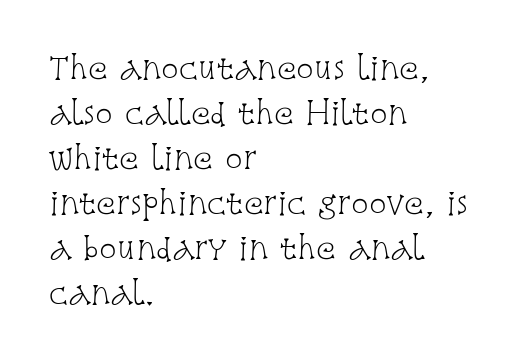
The image shows 29 px light, condensed serif type, upright; set left-aligned, normal line spacing (1.55x), normal letter spacing, not underlined; low stroke contrast and a large x-height.
